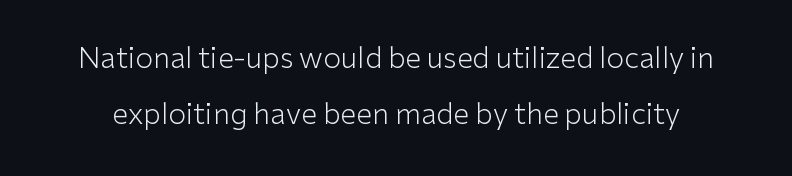
Q: Is the text bold? A: No.
Q: Is the text italic (slanted)? A: No, it is upright.
Q: Is the typeface a serif or a sans-serif typeface? A: Sans-serif.
Q: Is the text underlined? A: No.
Q: Is the spacing between letters normal or unusually wide? A: Normal.
Q: Is the spacing between lines tight, normal or loose? A: Loose.
Q: Width (condensed, normal, or wide)? A: Normal.
Q: Stroke contrast? A: Low.
Q: x-height? A: Medium.
Q: Monospaced? A: No.
